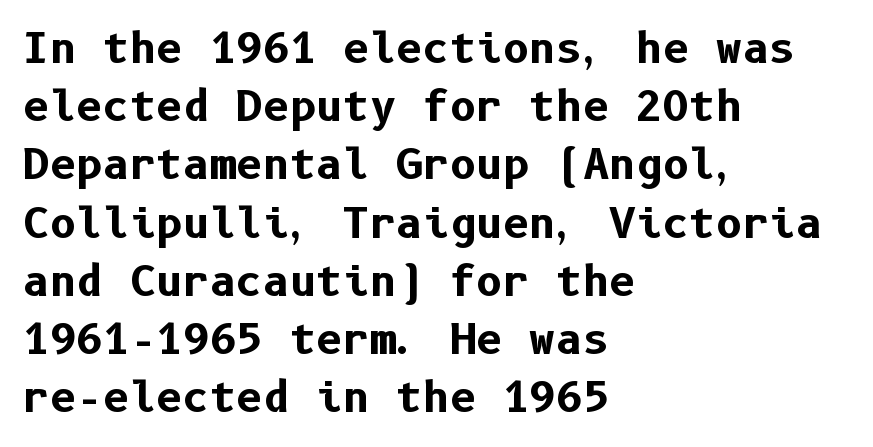
{"serif": "no", "italic": "no", "bold": "yes", "weight": "bold", "width": "normal", "stroke_contrast": "low", "x_height": "medium", "underline": "no", "align": "left", "line_spacing": "normal", "line_spacing_ratio": 1.42, "letter_spacing": "normal", "letter_spacing_em": 0.0, "glyph_px": 41}
